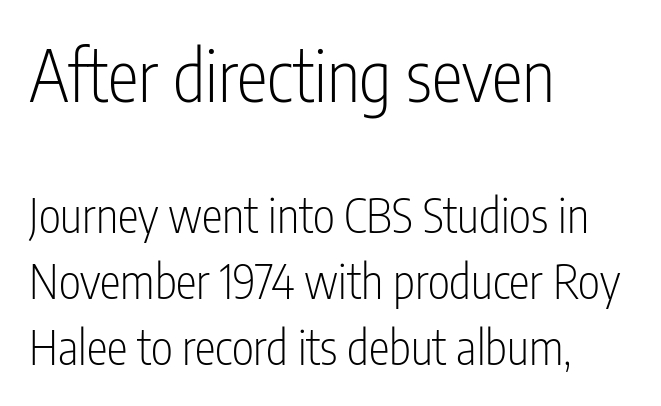
Note the varied advance widths — an 'i' is clearly narrower than an 'm'. Nope, no serifs anywhere on these letters. Horizontally, the lines are justified to the leading edge only. The upper block of text is set noticeably larger than the block beneath it. The weight would be labelled regular, book, light, or lighter still. When letters stand straight like this, we call the style roman or upright.
